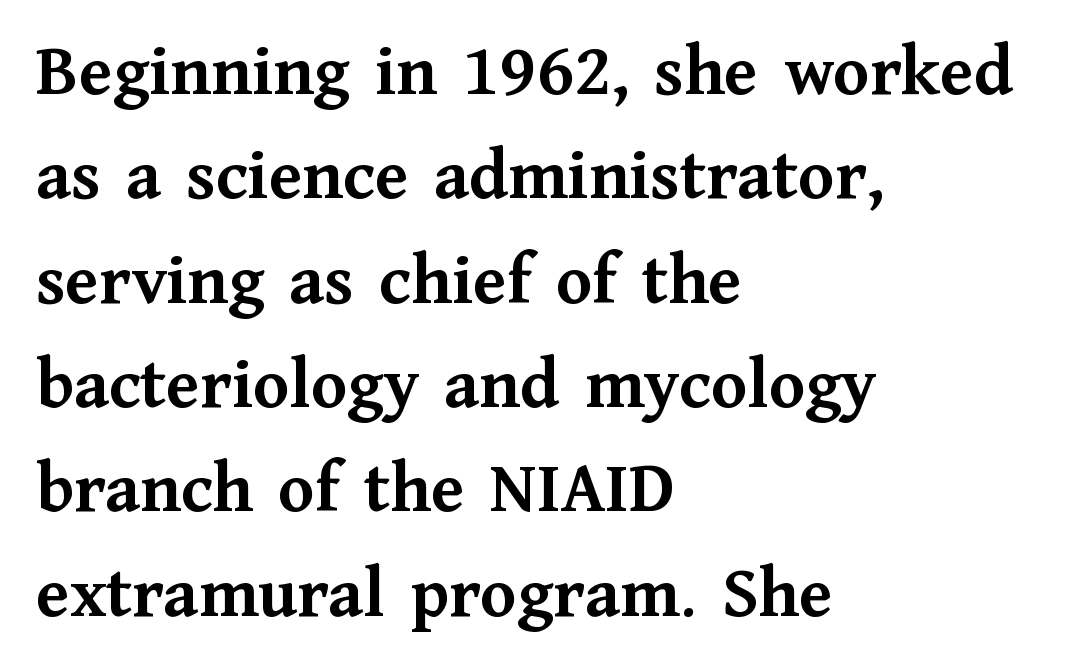
The image shows 74 px semibold serif type, upright; set left-aligned, normal line spacing (1.41x), normal letter spacing, not underlined; medium stroke contrast and a medium x-height.
